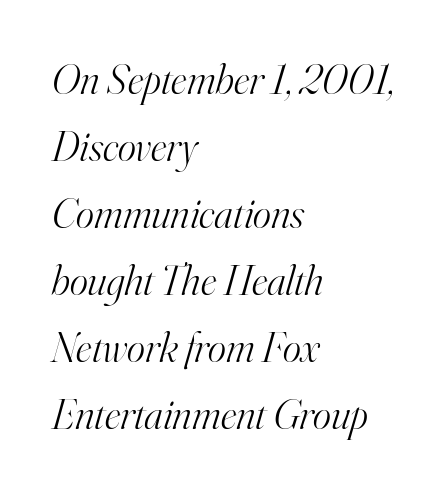
What kind of face is this? One with serifs. This rendering leaves character spacing at its baseline value. Typeset ragged right — the left edge is the straight one. It's the slanting kind of type. The font sits on the lighter half of the weight spectrum, regular included. Quick note: underline off.
